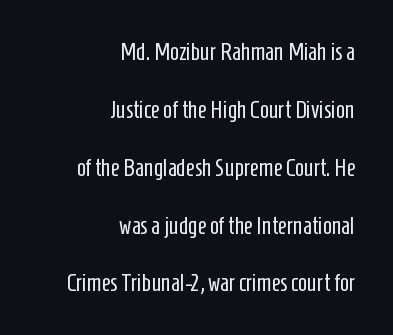
Q: Is the text bold? A: No.
Q: Is the text italic (slanted)? A: No, it is upright.
Q: Is the text underlined? A: No.
Q: How is the paragraph aligned? A: Right-aligned.
Q: Is the spacing between letters normal or unusually wide? A: Normal.
Q: Is the spacing between lines tight, normal or loose? A: Loose.
